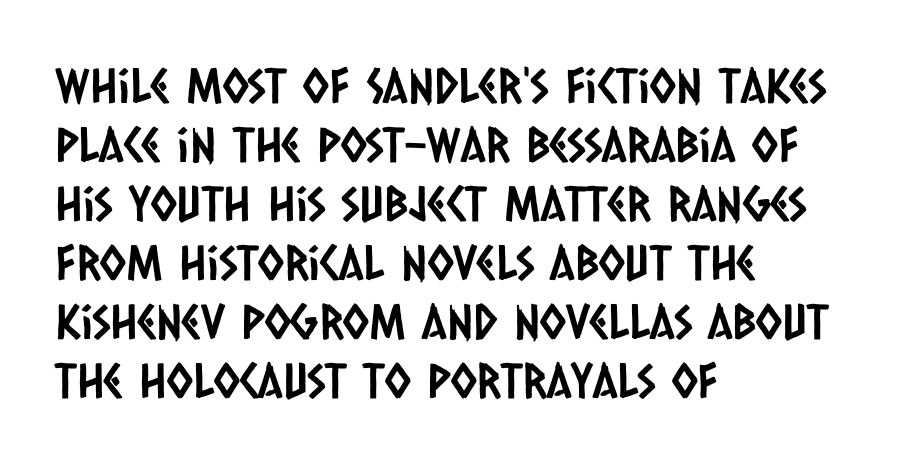
Q: Is the typeface a serif or a sans-serif typeface? A: Sans-serif.
Q: Is the text underlined? A: No.
Q: How is the paragraph aligned? A: Left-aligned.
Q: Is the spacing between letters normal or unusually wide? A: Normal.
Q: Width (condensed, normal, or wide)? A: Condensed.
Q: Stroke contrast? A: Low.
Q: x-height? A: Large.
Q: Monospaced? A: No.
